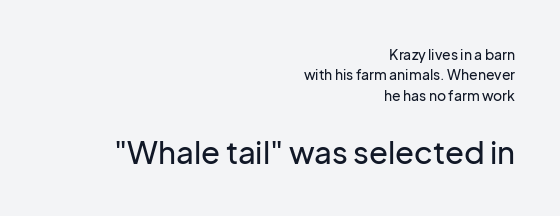
One-word summary of the alignment: right. Each letter keeps its own natural width here, so spacing adapts to shape. Notice how descenders clear the ascenders below comfortably — that's standard leading. Nothing unusual about the tracking: characters are spaced as the font intends.
